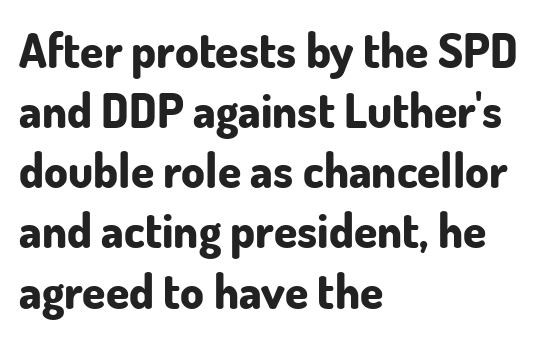
Q: Is the text bold? A: Yes.
Q: Is the text italic (slanted)? A: No, it is upright.
Q: Is the typeface a serif or a sans-serif typeface? A: Sans-serif.
Q: Is the text underlined? A: No.
Q: How is the paragraph aligned? A: Left-aligned.
Q: Is the spacing between letters normal or unusually wide? A: Normal.
Q: Is the spacing between lines tight, normal or loose? A: Normal.
Q: Width (condensed, normal, or wide)? A: Normal.
Q: Stroke contrast? A: Low.
Q: x-height? A: Small.
Q: Monospaced? A: No.
